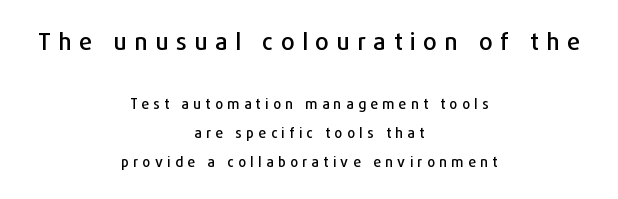
Q: Is the text italic (slanted)? A: No, it is upright.
Q: Is the text underlined? A: No.
Q: How is the paragraph aligned? A: Centered.
Q: Is the spacing between letters normal or unusually wide? A: Unusually wide.
Q: Is the spacing between lines tight, normal or loose? A: Loose.
Q: Which block of text is set in a larger size, the first (top) or the second (bottom)? A: The first (top) one.
